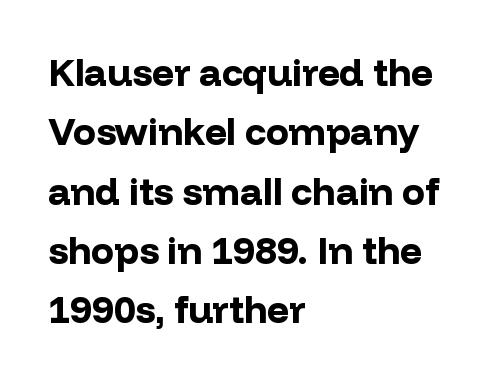
Descender tails drop into unmarked territory. Typesetter's note: full bold, strokes at maximum text heaviness. Each line starts at the same left margin while the right side varies. Compared with typical body copy, the letter spacing here is the same. Line spacing here is normal. Is this a sans? Yes — the strokes have no serifs.
